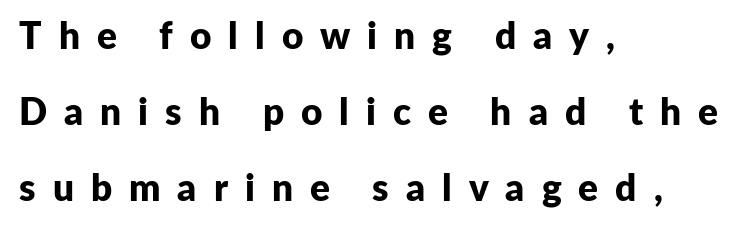
No italicization has been applied; the sample stays upright. These lines carry a lot of weight — the face is fully bold. Think of a printed novel: that variable character pitch is what you see here. Underlining? Definitely not there. The rendering inserts visible extra space after every character.
